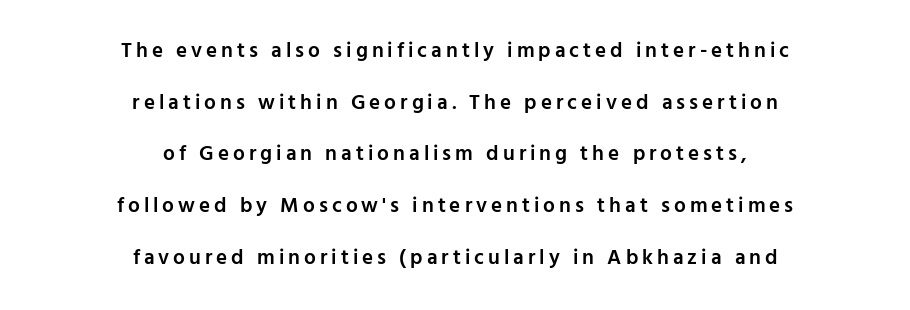
Q: Is the text bold? A: Semi-bold.
Q: Is the text italic (slanted)? A: No, it is upright.
Q: Is the text underlined? A: No.
Q: How is the paragraph aligned? A: Centered.
Q: Is the spacing between lines tight, normal or loose? A: Loose.
